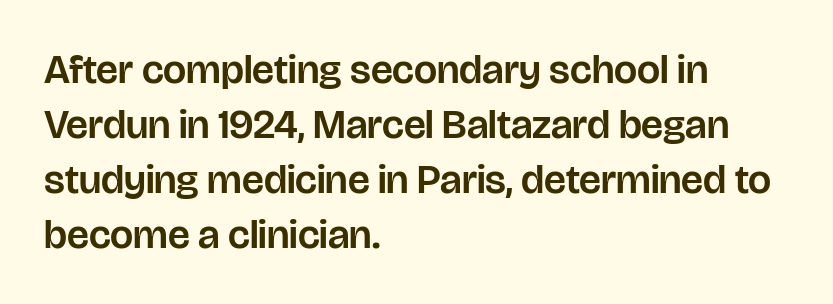
{"serif": "no", "italic": "no", "width": "normal", "stroke_contrast": "low", "x_height": "large", "monospaced": "no", "underline": "no", "align": "left", "line_spacing": "normal", "line_spacing_ratio": 1.34, "letter_spacing": "normal", "letter_spacing_em": 0.0, "glyph_px": 41}
